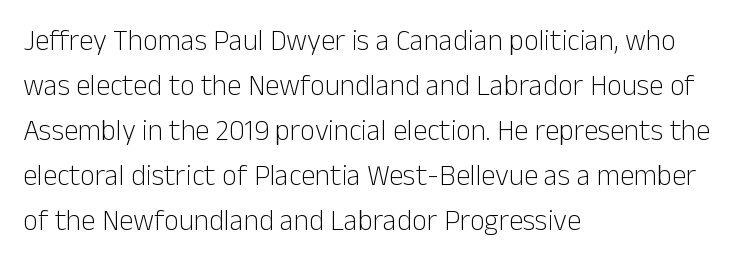
The image shows 29 px light sans-serif type, upright; set left-aligned, normal line spacing (1.55x), normal letter spacing, not underlined; low stroke contrast and a medium x-height.
